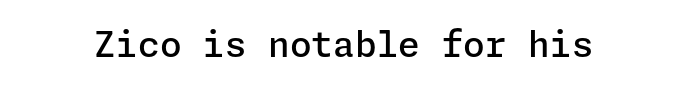
{"serif": "no", "italic": "no", "bold": "semi", "weight": "semibold", "width": "normal", "stroke_contrast": "low", "x_height": "medium", "underline": "no", "letter_spacing": "normal", "letter_spacing_em": 0.0, "glyph_px": 35}
